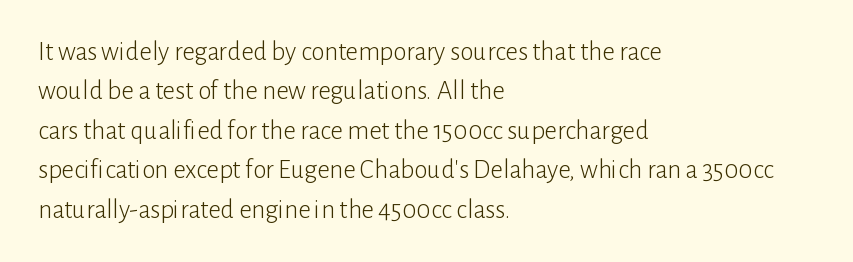
{"italic": "no", "bold": "no", "underline": "no", "align": "left", "line_spacing": "normal", "line_spacing_ratio": 1.46, "letter_spacing": "normal", "letter_spacing_em": 0.0, "glyph_px": 27}
